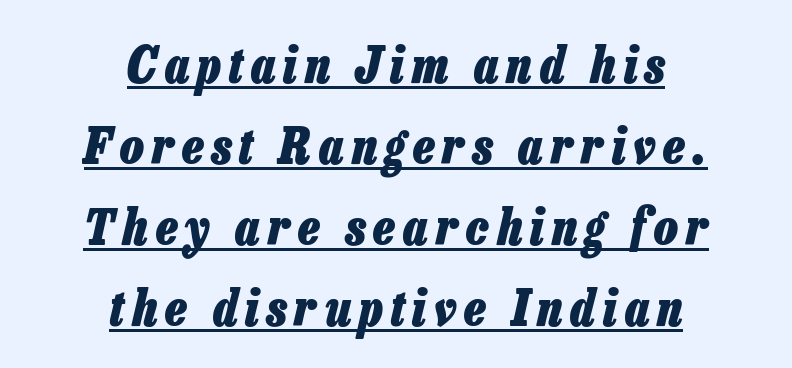
{"italic": "yes", "lean": "right", "slant_degrees": 13, "bold": "yes", "weight": "heavy", "width": "condensed", "stroke_contrast": "low", "x_height": "medium", "monospaced": "no", "underline": "yes", "align": "center", "line_spacing": "normal", "line_spacing_ratio": 1.62, "glyph_px": 50}
